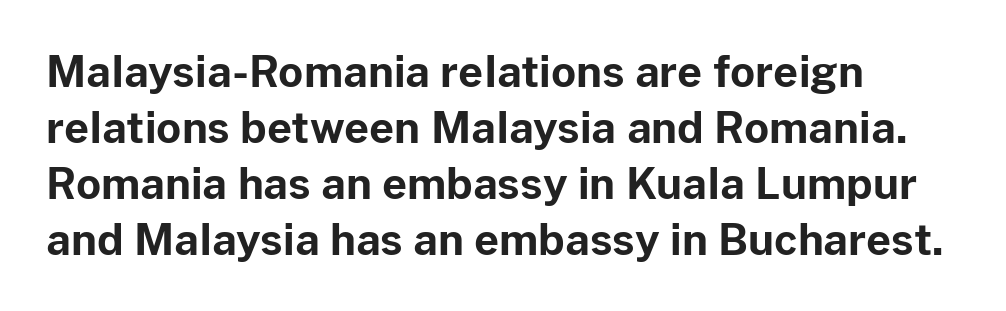
Nobody touched the tracking dial on this one. This is roman type, the default non-slanted kind. The vertical gap from one line to the next is medium. The passage is arranged the way most books set body copy — flush left. This sample has the flowing, uneven cadence of proportional lettering. What kind of face is this? One without serifs — a sans.
